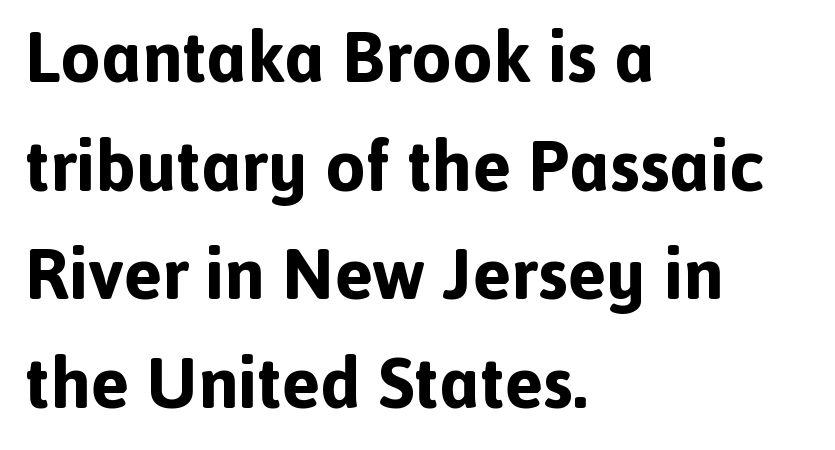
{"serif": "no", "italic": "no", "bold": "yes", "weight": "bold", "width": "normal", "x_height": "medium", "monospaced": "no", "underline": "no", "align": "left", "line_spacing": "normal", "line_spacing_ratio": 1.51, "letter_spacing": "normal", "letter_spacing_em": 0.0, "glyph_px": 72}
